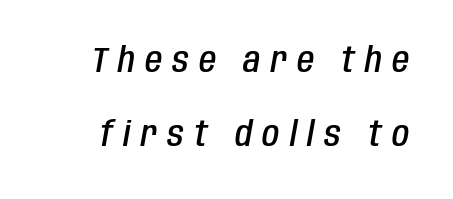
Spacing verdict: proportional, widths tailored to each character. There is plenty of visible air inserted between adjacent glyphs. Vertical spacing — loose. The passage shown is not underscored anywhere. The face used here has a pronounced slope to its letters.
